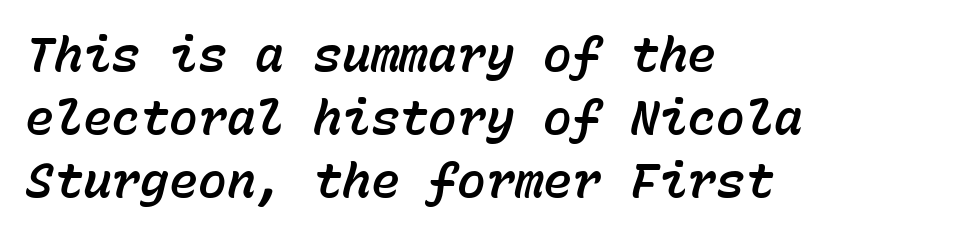
{"italic": "yes", "lean": "right", "slant_degrees": 15, "width": "normal", "stroke_contrast": "low", "x_height": "medium", "monospaced": "yes", "underline": "no", "align": "left", "line_spacing": "normal", "line_spacing_ratio": 1.31, "letter_spacing": "normal", "letter_spacing_em": 0.0, "glyph_px": 48}
